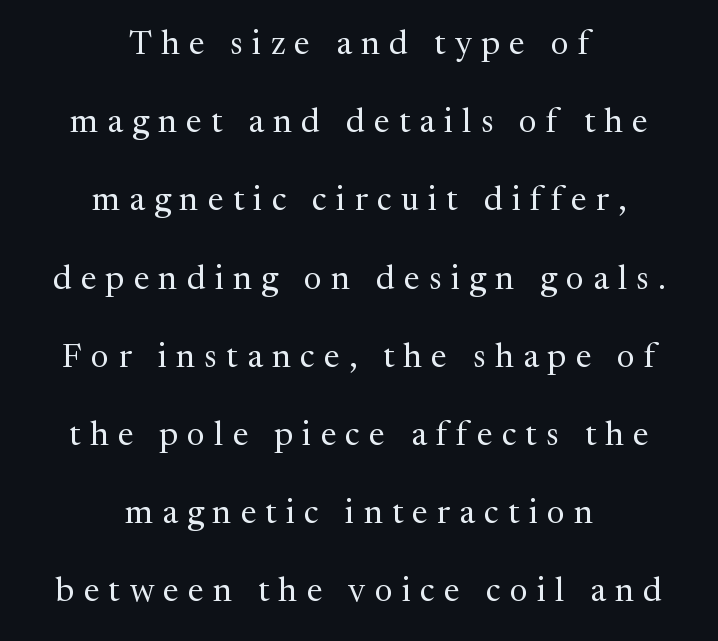
Q: Is the text bold? A: No.
Q: Is the text italic (slanted)? A: No, it is upright.
Q: Is the typeface a serif or a sans-serif typeface? A: Serif.
Q: Is the text underlined? A: No.
Q: How is the paragraph aligned? A: Centered.
Q: Is the spacing between letters normal or unusually wide? A: Unusually wide.
Q: Is the spacing between lines tight, normal or loose? A: Loose.
Q: Width (condensed, normal, or wide)? A: Normal.
Q: Stroke contrast? A: Medium.
Q: x-height? A: Medium.
Q: Monospaced? A: No.
